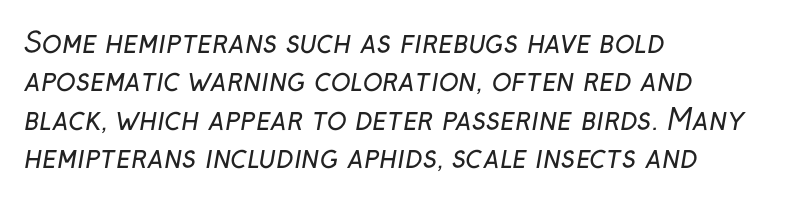
Q: Is the text bold? A: No.
Q: Is the typeface a serif or a sans-serif typeface? A: Sans-serif.
Q: Is the text underlined? A: No.
Q: How is the paragraph aligned? A: Left-aligned.
Q: Is the spacing between letters normal or unusually wide? A: Normal.
Q: Is the spacing between lines tight, normal or loose? A: Normal.
Q: Width (condensed, normal, or wide)? A: Normal.
Q: Stroke contrast? A: Low.
Q: x-height? A: Medium.
Q: Monospaced? A: No.
